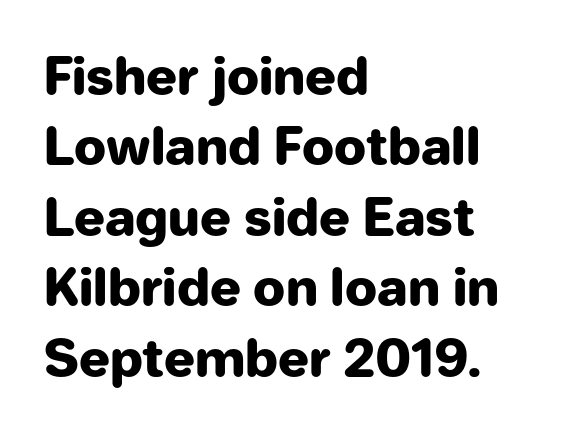
The image shows 51 px heavy sans-serif type, upright; set left-aligned, normal line spacing (1.38x), normal letter spacing, not underlined; low stroke contrast and a medium x-height.
